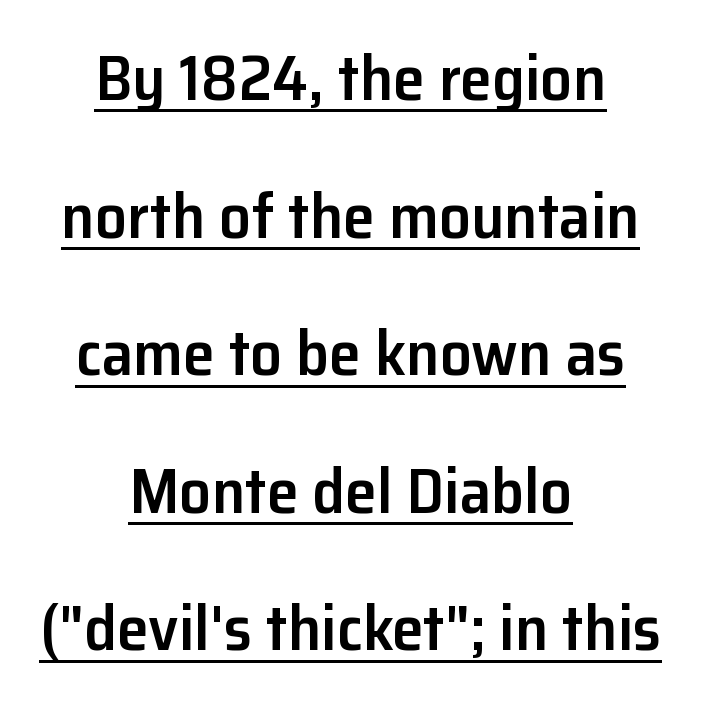
Q: Is the text bold? A: Semi-bold.
Q: Is the text italic (slanted)? A: No, it is upright.
Q: Is the typeface a serif or a sans-serif typeface? A: Sans-serif.
Q: Is the text underlined? A: Yes.
Q: How is the paragraph aligned? A: Centered.
Q: Is the spacing between letters normal or unusually wide? A: Normal.
Q: Is the spacing between lines tight, normal or loose? A: Loose.
Q: Width (condensed, normal, or wide)? A: Normal.
Q: Stroke contrast? A: Low.
Q: x-height? A: Medium.
Q: Monospaced? A: No.
